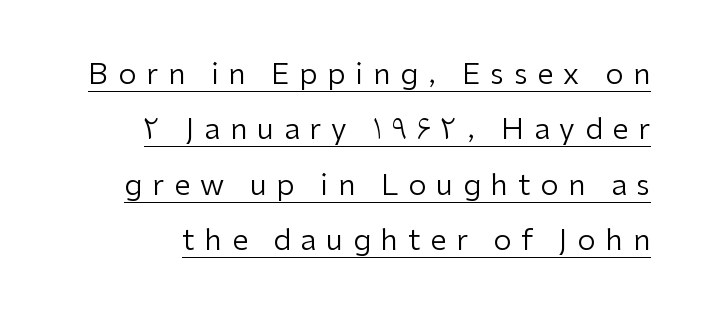
These characters rest on top of a visible drawn line. The paragraph shown leans on its right margin. The rendering shows plain stroke endings on the letterforms — a sans-serif design. Summary of vertical rhythm: relaxed, with wide interline spacing.
